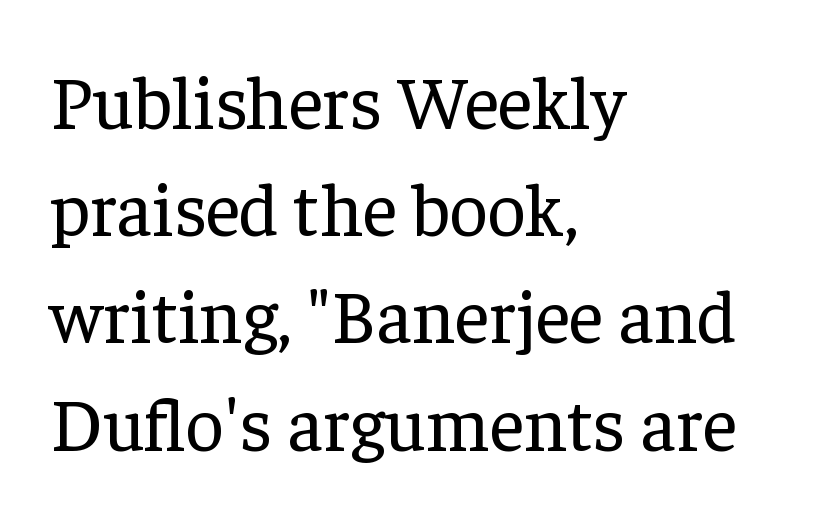
{"serif": "yes", "italic": "no", "bold": "no", "weight": "regular", "width": "normal", "stroke_contrast": "low", "x_height": "medium", "monospaced": "no", "underline": "no", "align": "left", "line_spacing": "normal", "line_spacing_ratio": 1.43, "letter_spacing": "normal", "letter_spacing_em": 0.0, "glyph_px": 75}
